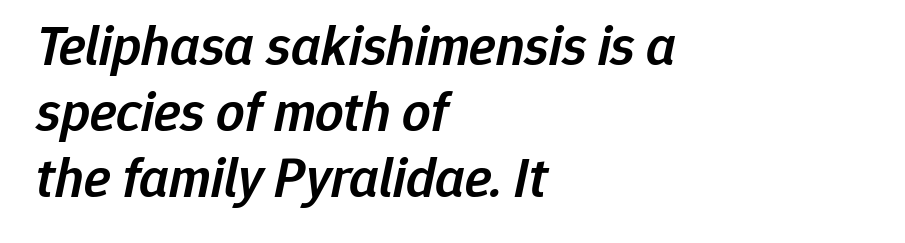
Q: Is the text bold? A: Semi-bold.
Q: Is the text italic (slanted)? A: Yes, it leans right by about 12 degrees.
Q: Is the text underlined? A: No.
Q: How is the paragraph aligned? A: Left-aligned.
Q: Is the spacing between letters normal or unusually wide? A: Normal.
Q: Width (condensed, normal, or wide)? A: Normal.
Q: Stroke contrast? A: Low.
Q: x-height? A: Medium.
Q: Monospaced? A: No.
